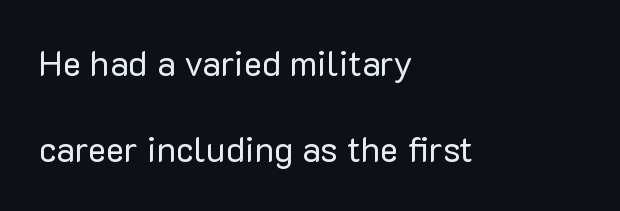
The image shows 35 px regular-weight sans-serif type, upright; set left-aligned, loose line spacing (2.47x), normal letter spacing, not underlined; low stroke contrast and a medium x-height.
